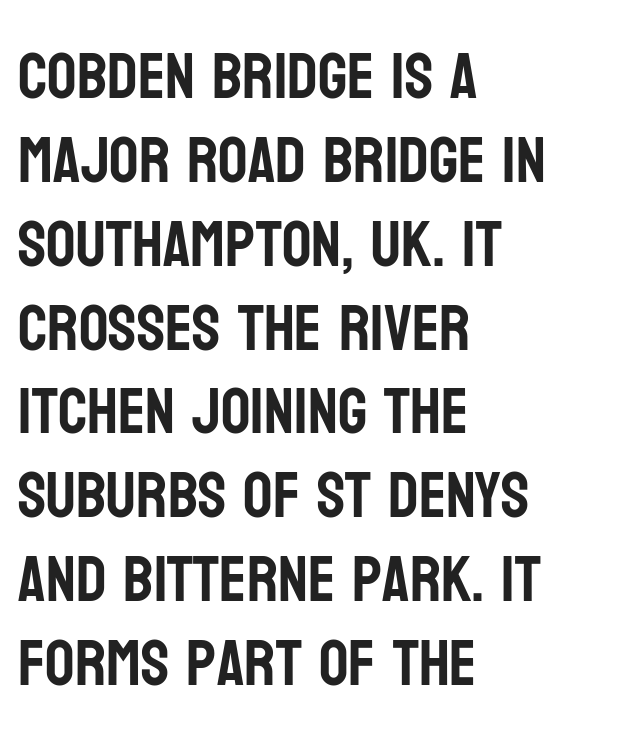
The image shows 65 px condensed sans-serif type, upright; set left-aligned, normal line spacing (1.29x), normal letter spacing, not underlined; low stroke contrast and a large x-height.
